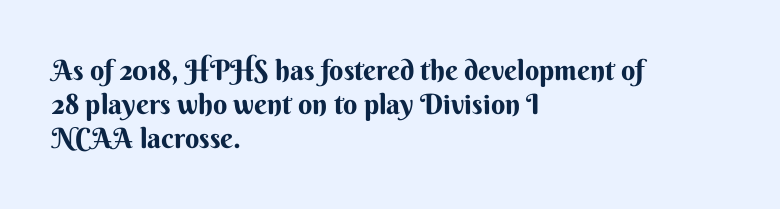
Q: Is the text italic (slanted)? A: No, it is upright.
Q: Is the typeface a serif or a sans-serif typeface? A: Sans-serif.
Q: Is the text underlined? A: No.
Q: How is the paragraph aligned? A: Left-aligned.
Q: Is the spacing between letters normal or unusually wide? A: Normal.
Q: Width (condensed, normal, or wide)? A: Normal.
Q: Stroke contrast? A: Medium.
Q: x-height? A: Small.
Q: Monospaced? A: No.
